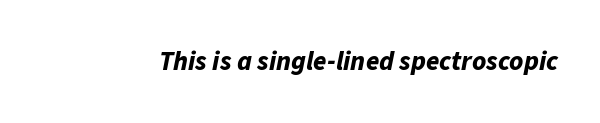
The image shows 27 px bold type, italic (leaning right); set normal letter spacing, not underlined.
